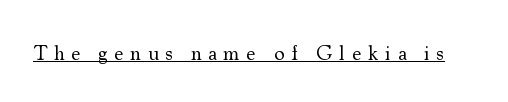
The image shows 21 px text type, upright; set unusually wide letter spacing (+0.31 em), underlined.
